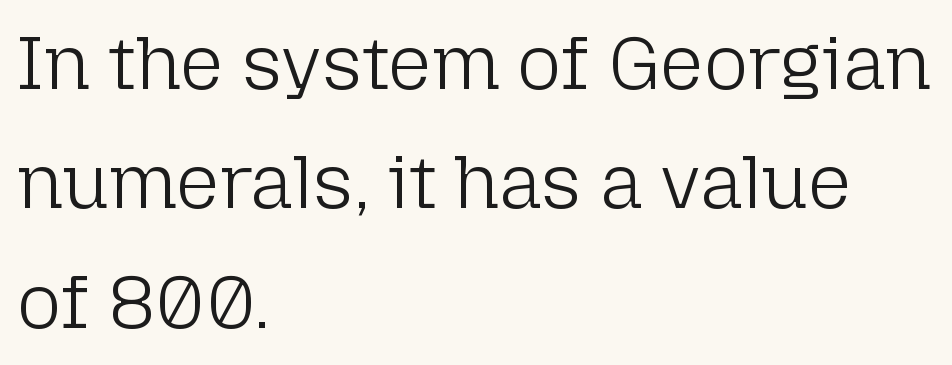
Q: Is the text bold? A: No.
Q: Is the text italic (slanted)? A: No, it is upright.
Q: Is the typeface a serif or a sans-serif typeface? A: Sans-serif.
Q: Is the text underlined? A: No.
Q: How is the paragraph aligned? A: Left-aligned.
Q: Is the spacing between letters normal or unusually wide? A: Normal.
Q: Is the spacing between lines tight, normal or loose? A: Normal.
Q: Width (condensed, normal, or wide)? A: Normal.
Q: Stroke contrast? A: Low.
Q: x-height? A: Medium.
Q: Monospaced? A: No.
